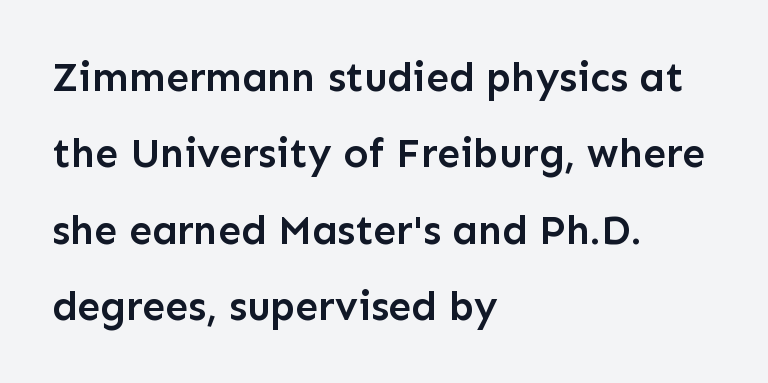
Q: Is the text bold? A: Semi-bold.
Q: Is the text italic (slanted)? A: No, it is upright.
Q: Is the typeface a serif or a sans-serif typeface? A: Sans-serif.
Q: Is the text underlined? A: No.
Q: How is the paragraph aligned? A: Left-aligned.
Q: Is the spacing between letters normal or unusually wide? A: Normal.
Q: Width (condensed, normal, or wide)? A: Normal.
Q: Stroke contrast? A: Low.
Q: x-height? A: Medium.
Q: Monospaced? A: No.
